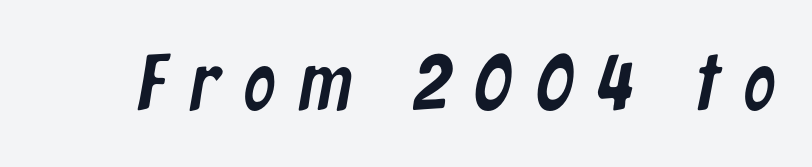
Here the designer chose a conventional face with non-uniform glyph widths. The face used here is a sans, in the tradition of grotesques and geometrics. Is the letter spacing exaggerated? Yes — the characters are pushed far apart. The glyphs are unaccompanied by any horizontal stroke below them.
